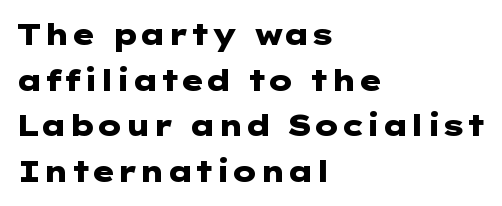
Q: Is the text bold? A: Yes.
Q: Is the text italic (slanted)? A: No, it is upright.
Q: Is the typeface a serif or a sans-serif typeface? A: Sans-serif.
Q: Is the text underlined? A: No.
Q: How is the paragraph aligned? A: Left-aligned.
Q: Is the spacing between letters normal or unusually wide? A: Normal.
Q: Is the spacing between lines tight, normal or loose? A: Normal.
Q: Width (condensed, normal, or wide)? A: Wide.
Q: Stroke contrast? A: Low.
Q: x-height? A: Medium.
